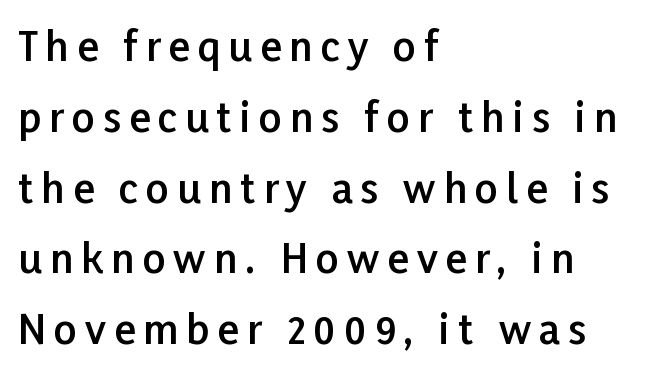
Q: Is the text bold? A: Semi-bold.
Q: Is the text italic (slanted)? A: No, it is upright.
Q: Is the typeface a serif or a sans-serif typeface? A: Sans-serif.
Q: Is the text underlined? A: No.
Q: How is the paragraph aligned? A: Left-aligned.
Q: Is the spacing between letters normal or unusually wide? A: Unusually wide.
Q: Width (condensed, normal, or wide)? A: Normal.
Q: Stroke contrast? A: Low.
Q: x-height? A: Medium.
Q: Monospaced? A: No.
